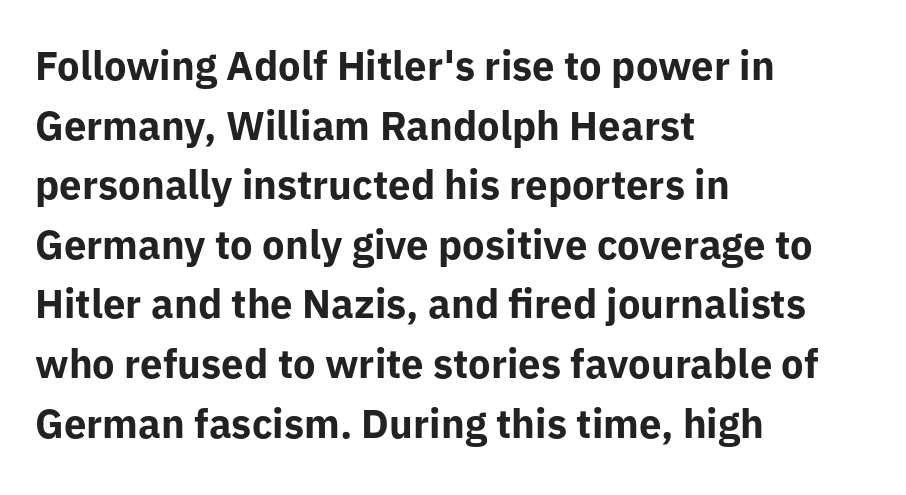
The image shows 40 px bold sans-serif type, upright; set left-aligned, normal line spacing (1.49x), normal letter spacing, not underlined; low stroke contrast and a medium x-height.
